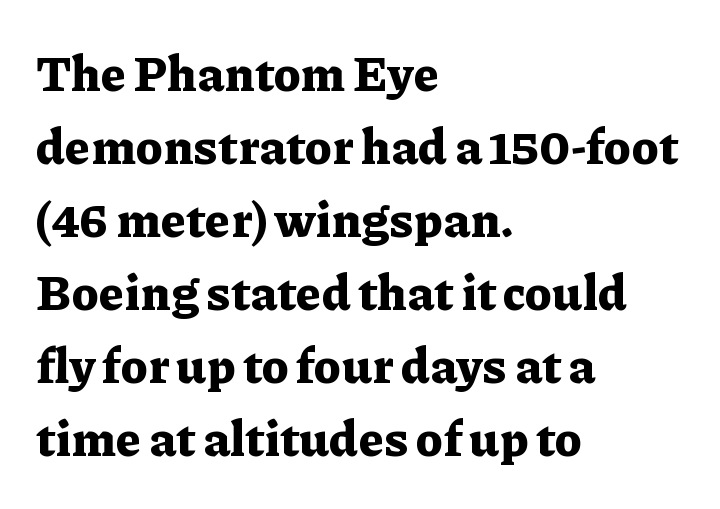
Q: Is the text bold? A: Yes.
Q: Is the text italic (slanted)? A: No, it is upright.
Q: Is the typeface a serif or a sans-serif typeface? A: Serif.
Q: Is the text underlined? A: No.
Q: How is the paragraph aligned? A: Left-aligned.
Q: Is the spacing between letters normal or unusually wide? A: Normal.
Q: Is the spacing between lines tight, normal or loose? A: Normal.
Q: Width (condensed, normal, or wide)? A: Normal.
Q: Stroke contrast? A: Low.
Q: x-height? A: Medium.
Q: Monospaced? A: No.
